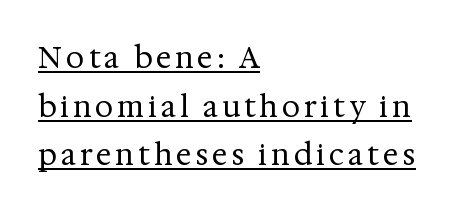
{"serif": "yes", "italic": "no", "bold": "no", "weight": "regular", "width": "normal", "stroke_contrast": "medium", "x_height": "medium", "monospaced": "no", "underline": "yes", "align": "left", "line_spacing": "normal", "line_spacing_ratio": 1.68, "glyph_px": 29}
